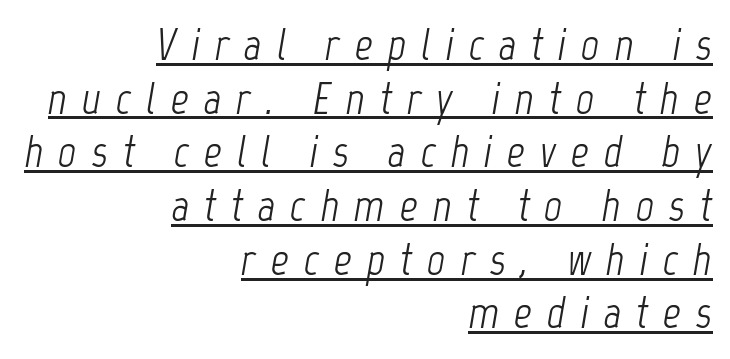
{"italic": "yes", "lean": "right", "slant_degrees": 12, "bold": "no", "weight": "light", "width": "condensed", "stroke_contrast": "low", "x_height": "medium", "monospaced": "no", "underline": "yes", "align": "right", "line_spacing_ratio": 1.22, "letter_spacing": "wide", "letter_spacing_em": 0.34, "glyph_px": 44}
